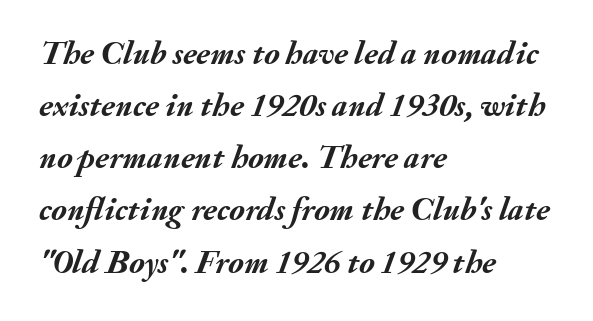
Baseline-to-baseline distance is the conventional proportion of letter height. The passage shown is emphatically bold. Lines of text with bare space underneath. The paragraph shown leans on its left margin. Notice how the stems are inclined rather than vertical — that's the hallmark of italics. The passage shown is typed in a proportional face where columns would drift.
